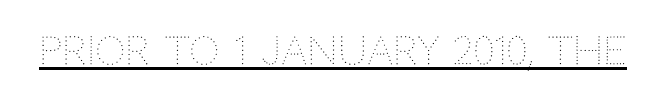
The typography opts for an upright posture over an oblique one. A continuous stroke trails under the words, as in a hyperlink. The horizontal fit of the characters is conventional and even. Proportional: the letters do not fall into vertical columns.
